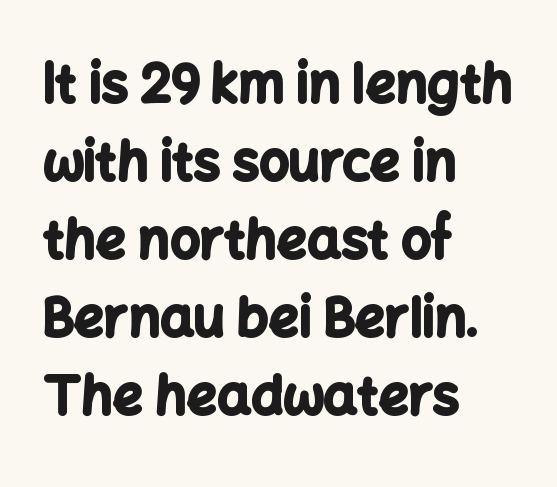
{"serif": "no", "italic": "no", "bold": "yes", "weight": "bold", "width": "normal", "stroke_contrast": "low", "x_height": "medium", "monospaced": "no", "underline": "no", "align": "left", "line_spacing": "normal", "line_spacing_ratio": 1.47, "letter_spacing": "normal", "letter_spacing_em": 0.0, "glyph_px": 53}
